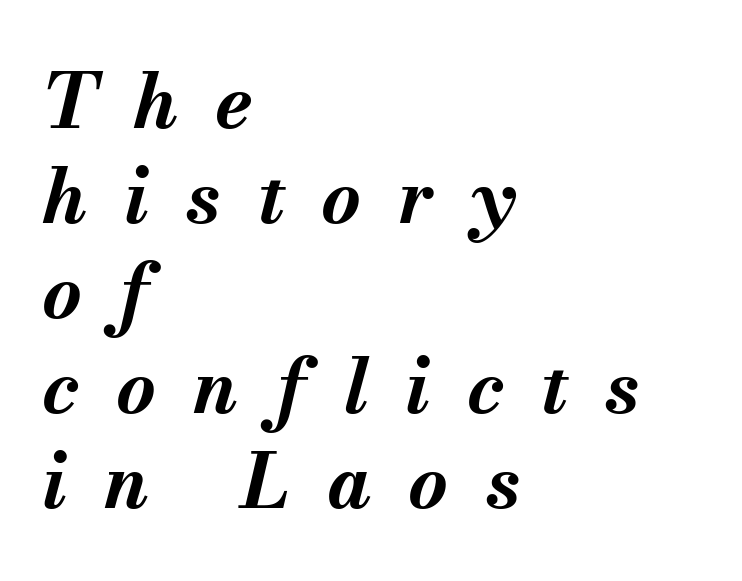
The image shows 76 px bold type, italic (leaning right); set left-aligned, normal line spacing (1.25x), unusually wide letter spacing (+0.49 em), not underlined; medium stroke contrast and a small x-height.
